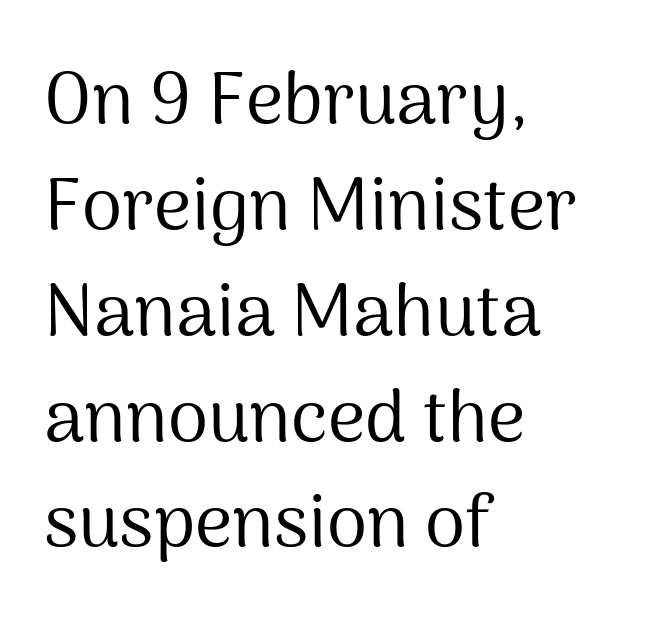
Every character sits straight up, as roman type does. A typesetter would label this face a sans. Weight: not bold — regular or lighter. The line-height multiplier appears to be the usual default. This sample has the flowing, uneven cadence of proportional lettering.
